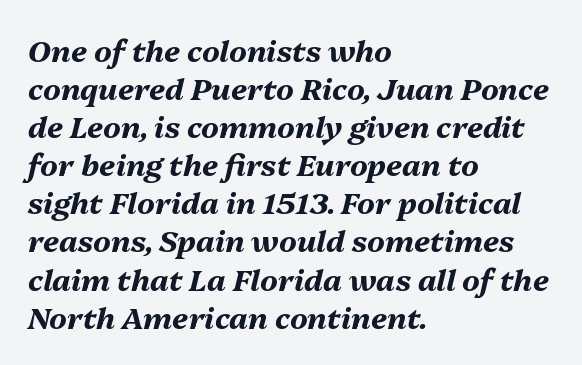
{"italic": "yes", "lean": "right", "slant_degrees": 13, "bold": "yes", "weight": "bold", "width": "normal", "stroke_contrast": "medium", "x_height": "medium", "monospaced": "no", "underline": "no", "align": "left", "line_spacing": "normal", "line_spacing_ratio": 1.27, "letter_spacing": "normal", "letter_spacing_em": 0.0, "glyph_px": 30}
